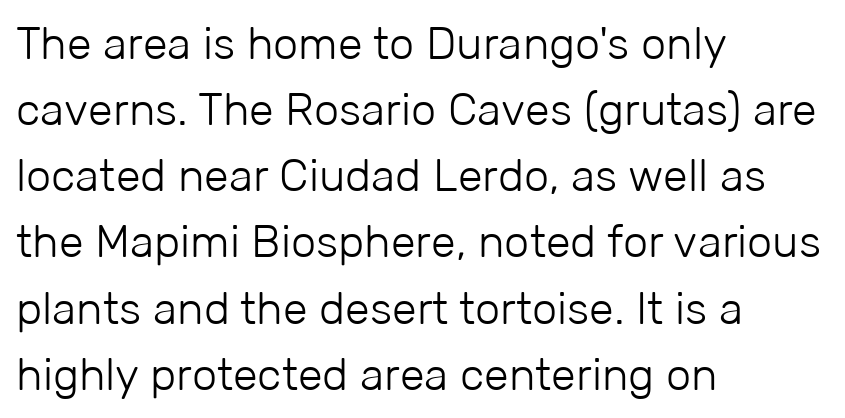
{"serif": "no", "italic": "no", "bold": "no", "weight": "light", "width": "normal", "stroke_contrast": "low", "x_height": "medium", "monospaced": "no", "underline": "no", "align": "left", "line_spacing": "normal", "line_spacing_ratio": 1.47, "letter_spacing": "normal", "letter_spacing_em": 0.0, "glyph_px": 45}
